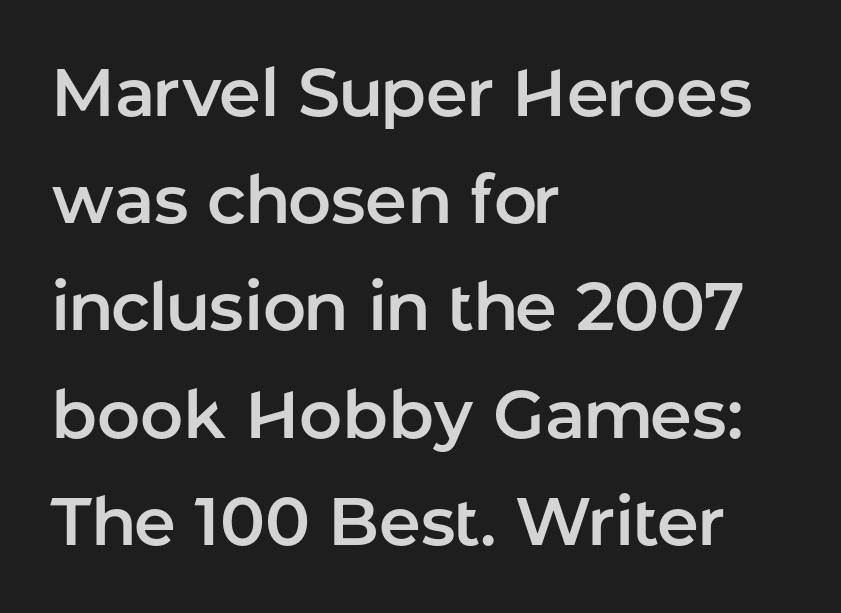
Classification — sans serif. Character widths vary here, with narrow letters taking less room than wide ones. The passage is arranged the way most books set body copy — flush left. Any mark beneath the type? The region is blank. In terms of leading, this rendering sits right in the middle. Vertical strokes here are truly vertical.
